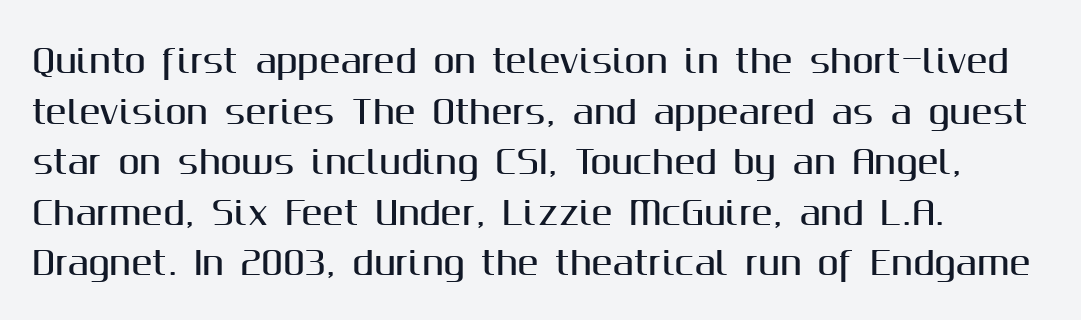
The image shows 32 px sans-serif type, upright; set left-aligned, normal line spacing (1.58x), normal letter spacing, not underlined; medium stroke contrast and a medium x-height.
